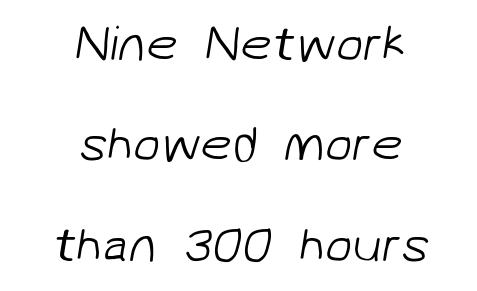
Compared with typical paragraphs, the rows here are farther apart. These glyphs show unthickened strokes, regular width or finer. Is this a sans? Yes — the strokes have no serifs. The gaps between neighbouring characters are ordinary and unremarkable. The passage shown is typed in a proportional face where columns would drift. The rag falls on both sides of this text block equally.
